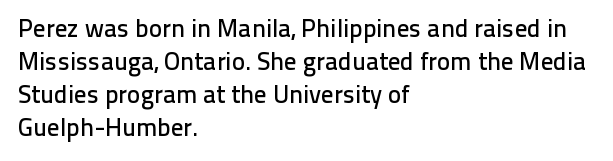
Every row of glyphs begins at an identical x-position on the left. Words appear dense and cohesive because spacing is normal. Unlike italic type, these characters show no tilt at all. Vertical spacing — default. Check under the words: just untouched page.
